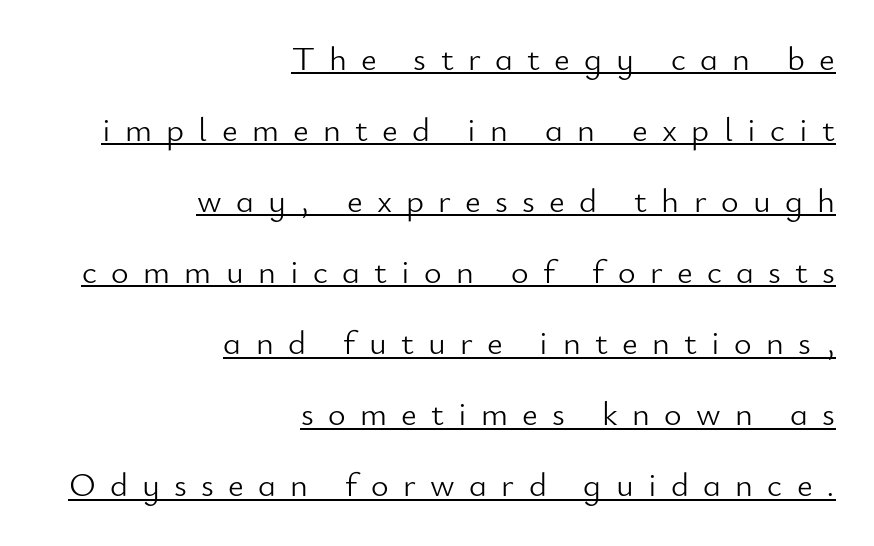
A student would call this right alignment; a typographer would say flush right, rag left. Letter spacing: wide. Do the letters lean? They stand straight. The characters display no serif detailing; their extremities are plain.
